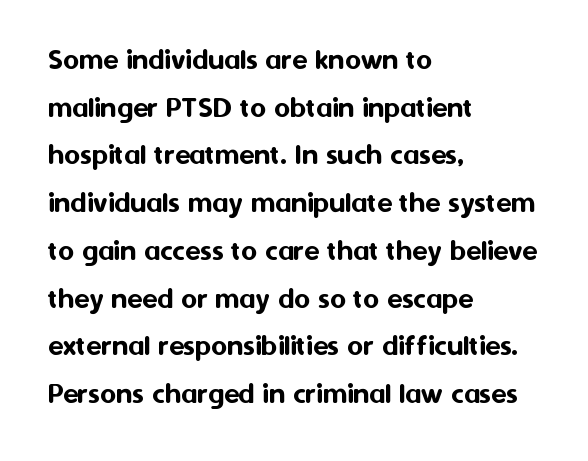
The image shows 31 px sans-serif type, upright; set left-aligned, normal line spacing (1.54x), normal letter spacing, not underlined; medium stroke contrast and a medium x-height.
